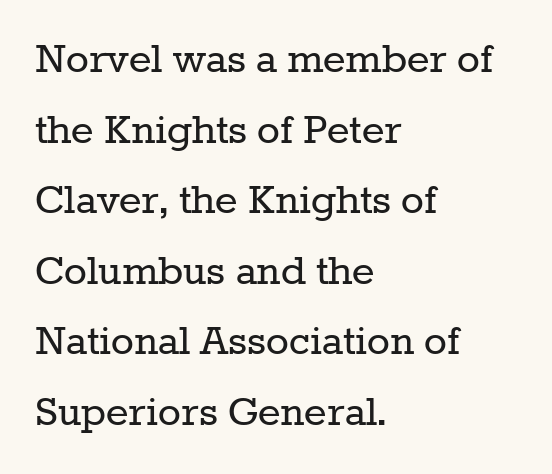
The image shows 48 px regular-weight serif type, upright; set left-aligned, normal line spacing (1.47x), normal letter spacing, not underlined; low stroke contrast and a medium x-height.
